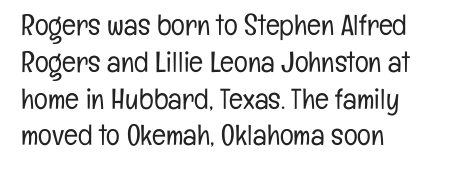
The image shows 29 px light, condensed sans-serif type, upright; set left-aligned, normal line spacing (1.27x), normal letter spacing, not underlined; low stroke contrast and a medium x-height.
